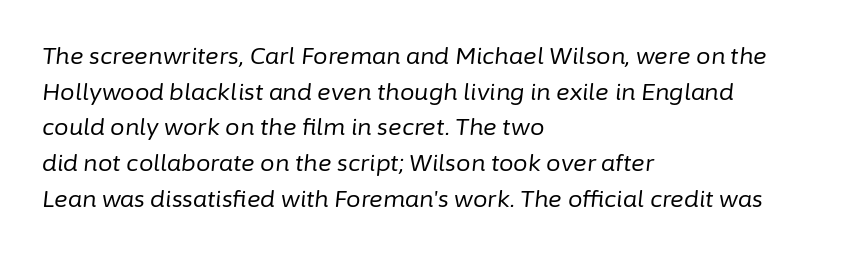
{"italic": "yes", "lean": "right", "slant_degrees": 6, "bold": "no", "underline": "no", "align": "left", "line_spacing": "normal", "line_spacing_ratio": 1.55, "letter_spacing": "normal", "letter_spacing_em": 0.0, "glyph_px": 23}
